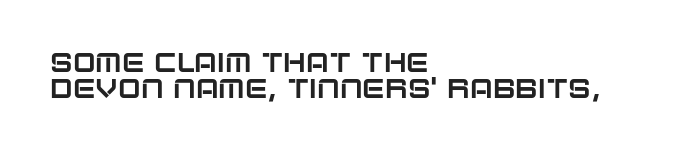
{"italic": "no", "underline": "no", "align": "left", "line_spacing": "tight", "line_spacing_ratio": 0.97, "letter_spacing": "normal", "letter_spacing_em": 0.0, "glyph_px": 27}
